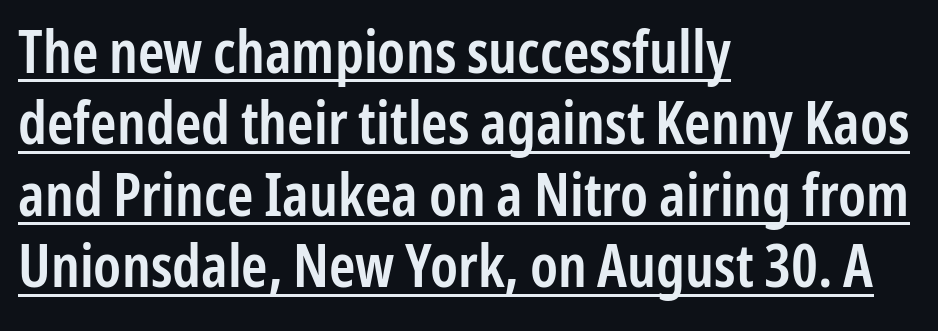
The image shows 59 px semibold, condensed sans-serif type, upright; set left-aligned, line spacing 1.21x, normal letter spacing, underlined; low stroke contrast and a medium x-height.
